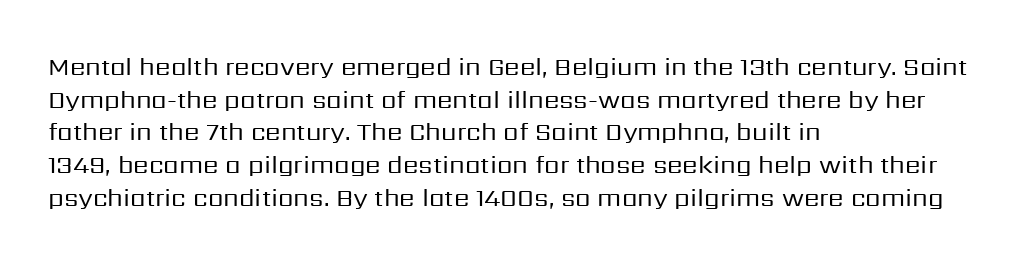
The image shows 25 px text type, upright; set left-aligned, normal line spacing (1.31x), normal letter spacing, not underlined.
